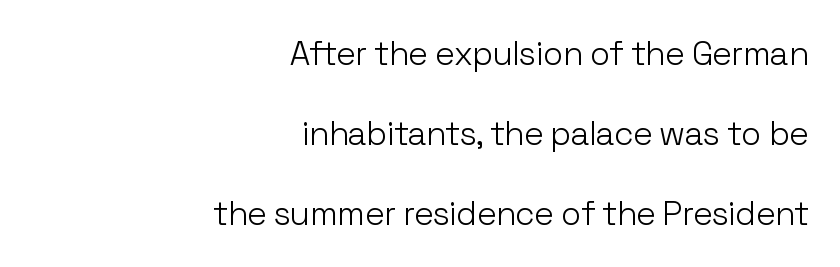
Letterform terminals end flat and unadorned throughout the passage. This rendering uses right alignment, leaving the left contour irregular. The lines are spread far apart with generous leading. Is this a heavy cut? Hardly; it is regular or lighter.
